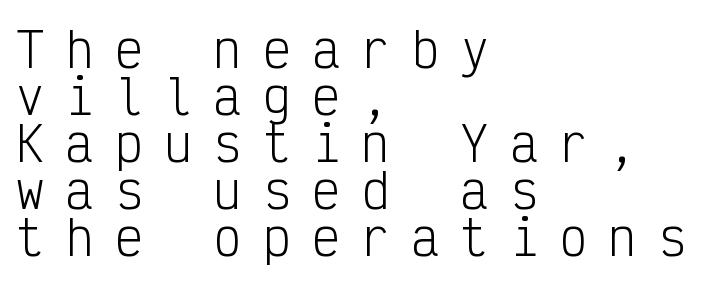
Q: Is the text bold? A: No.
Q: Is the text italic (slanted)? A: No, it is upright.
Q: Is the typeface a serif or a sans-serif typeface? A: Sans-serif.
Q: Is the text underlined? A: No.
Q: How is the paragraph aligned? A: Left-aligned.
Q: Is the spacing between letters normal or unusually wide? A: Unusually wide.
Q: Is the spacing between lines tight, normal or loose? A: Tight.
Q: Width (condensed, normal, or wide)? A: Condensed.
Q: Stroke contrast? A: Low.
Q: x-height? A: Medium.
Q: Monospaced? A: Yes.
